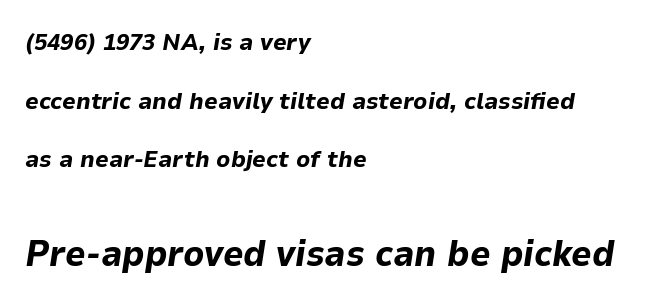
The image shows 36 px bold type, italic (leaning right); set left-aligned, loose line spacing (2.44x), normal letter spacing, not underlined; the second (bottom) block is 1.5x larger; low stroke contrast and a medium x-height.
